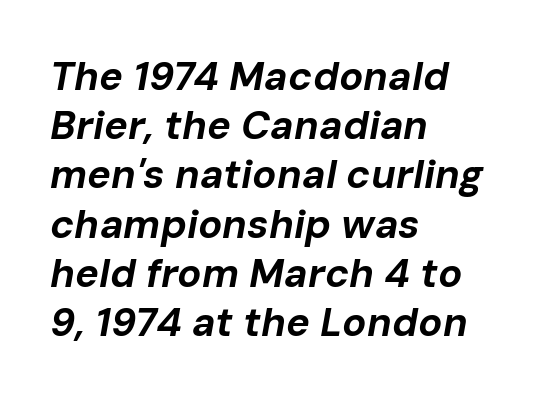
Q: Is the text bold? A: Yes.
Q: Is the text italic (slanted)? A: Yes, it leans right by about 10 degrees.
Q: Is the text underlined? A: No.
Q: How is the paragraph aligned? A: Left-aligned.
Q: Is the spacing between letters normal or unusually wide? A: Normal.
Q: Width (condensed, normal, or wide)? A: Normal.
Q: Stroke contrast? A: Low.
Q: x-height? A: Medium.
Q: Monospaced? A: No.
